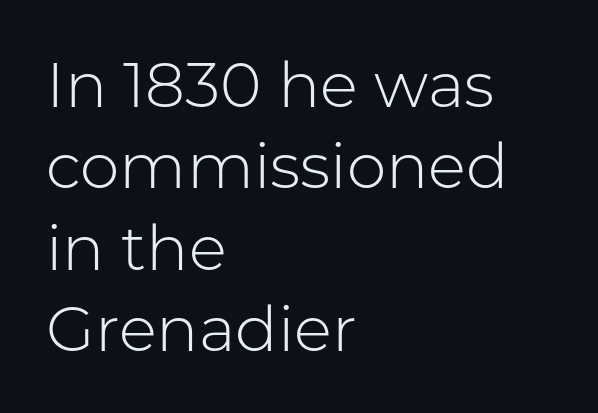
Q: Is the text bold? A: No.
Q: Is the text italic (slanted)? A: No, it is upright.
Q: Is the typeface a serif or a sans-serif typeface? A: Sans-serif.
Q: Is the text underlined? A: No.
Q: How is the paragraph aligned? A: Left-aligned.
Q: Is the spacing between letters normal or unusually wide? A: Normal.
Q: Is the spacing between lines tight, normal or loose? A: Normal.
Q: Width (condensed, normal, or wide)? A: Normal.
Q: Stroke contrast? A: Low.
Q: x-height? A: Medium.
Q: Monospaced? A: No.
